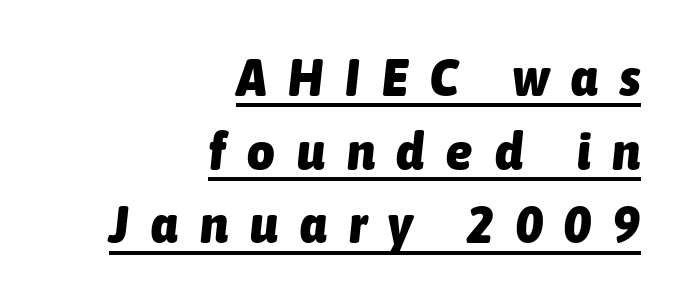
The image shows 53 px heavy, condensed type, italic (leaning right); set right-aligned, normal line spacing (1.39x), unusually wide letter spacing (+0.42 em), underlined; low stroke contrast and a medium x-height.
